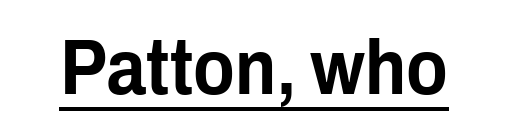
Q: Is the text italic (slanted)? A: No, it is upright.
Q: Is the typeface a serif or a sans-serif typeface? A: Sans-serif.
Q: Is the text underlined? A: Yes.
Q: Is the spacing between letters normal or unusually wide? A: Normal.
Q: Width (condensed, normal, or wide)? A: Condensed.
Q: Stroke contrast? A: Low.
Q: x-height? A: Medium.
Q: Monospaced? A: No.
